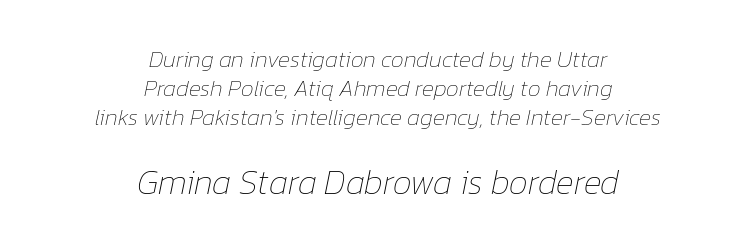
Q: Is the text bold? A: No.
Q: Is the text italic (slanted)? A: Yes, it leans right by about 12 degrees.
Q: Is the text underlined? A: No.
Q: How is the paragraph aligned? A: Centered.
Q: Is the spacing between letters normal or unusually wide? A: Normal.
Q: Is the spacing between lines tight, normal or loose? A: Normal.
Q: Which block of text is set in a larger size, the first (top) or the second (bottom)? A: The second (bottom) one.
Q: Width (condensed, normal, or wide)? A: Normal.
Q: Stroke contrast? A: Low.
Q: x-height? A: Medium.
Q: Monospaced? A: No.
